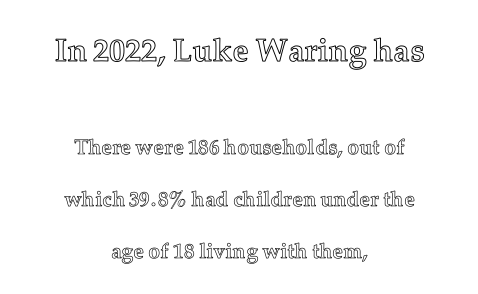
{"italic": "no", "width": "normal", "x_height": "medium", "monospaced": "no", "underline": "no", "align": "center", "line_spacing": "loose", "line_spacing_ratio": 2.48, "letter_spacing": "normal", "letter_spacing_em": 0.0, "larger_block": "first", "size_ratio": 1.52, "glyph_px": 32}
